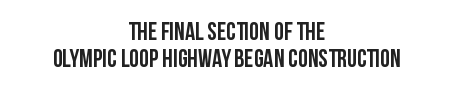
How would I describe the line gaps? Narrow and economical. The line texture is even and compact thanks to regular tracking. The rendering positions every line midway between the sides. Nobody drew a line under any word here.
